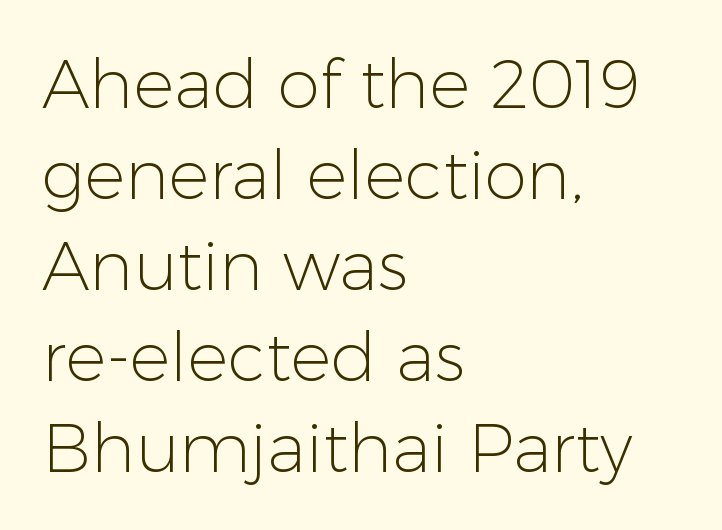
What kind of face is this? One without serifs — a sans. Quick note: underline off. Ordinary non-slanted type is in use. The typesetter chose a ragged-right arrangement here. Tracking here is standard; glyphs follow each other at the usual distance.
